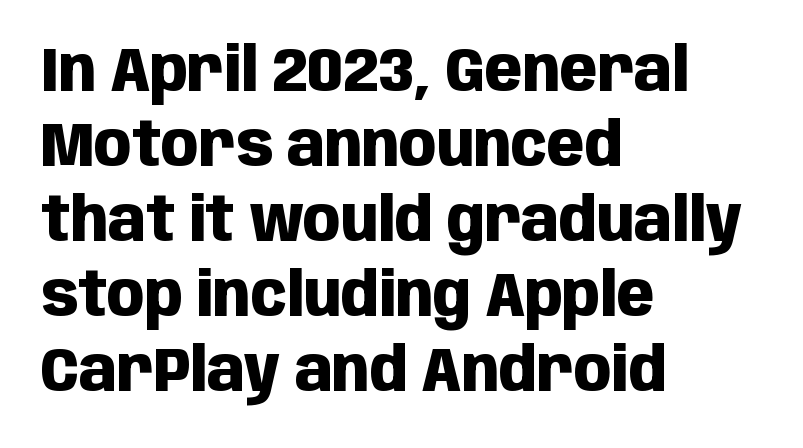
The face used here is a sans, in the tradition of grotesques and geometrics. The letters are bold, with thick, heavy strokes. The rendering uses natural spacing where letterforms have individual widths. Is there any slant? The stems are plumb. Glance below the letters and you will spot only blank space.
